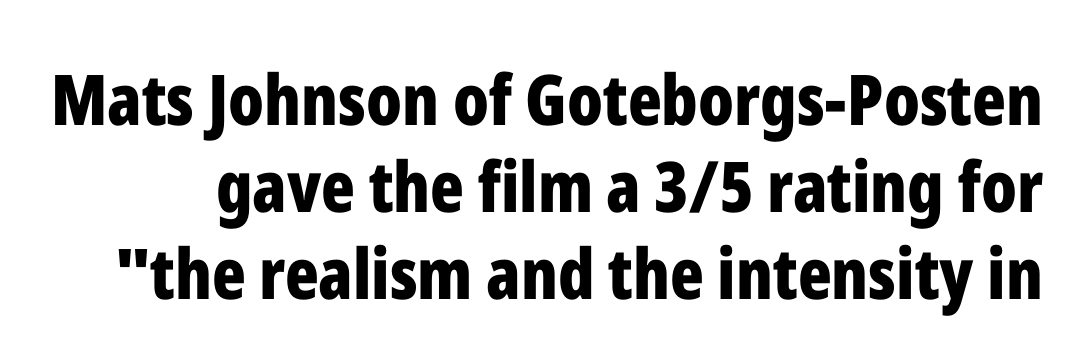
The image shows 70 px bold, condensed sans-serif type, upright; set line spacing 1.24x, normal letter spacing, not underlined; low stroke contrast and a medium x-height.
